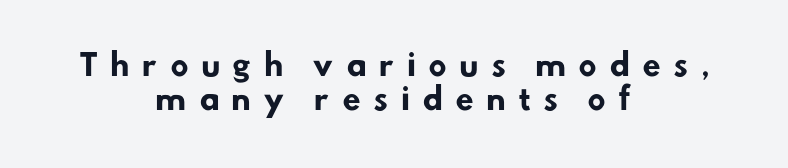
The image shows 30 px heavy sans-serif type; set centered, tight line spacing (1.13x), unusually wide letter spacing (+0.4 em), not underlined; low stroke contrast and a small x-height.
